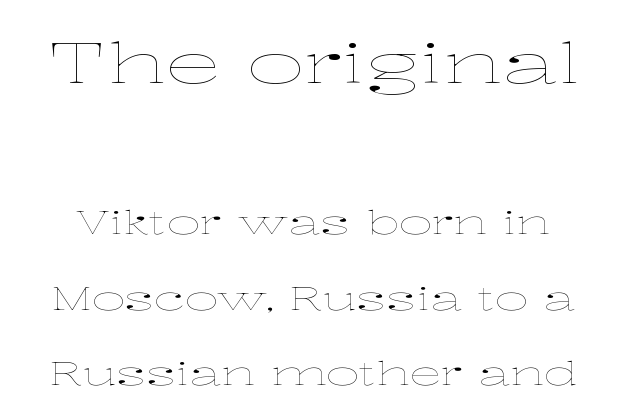
The weight tops out at a normal text grade. This rendering features lettering with no underline. Style check: upright. Is this a fixed-width face? No — the glyphs have proportional, varying widths. The passage shown has conventional tracking throughout. The rendering shrinks the type as you move from the upper chunk to the lower.
